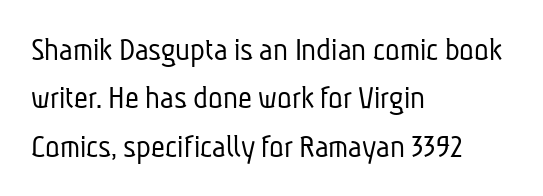
{"serif": "no", "bold": "no", "weight": "light", "width": "condensed", "stroke_contrast": "low", "x_height": "medium", "monospaced": "no", "underline": "no", "align": "left", "line_spacing": "normal", "line_spacing_ratio": 1.42, "letter_spacing": "normal", "letter_spacing_em": 0.0, "glyph_px": 34}
